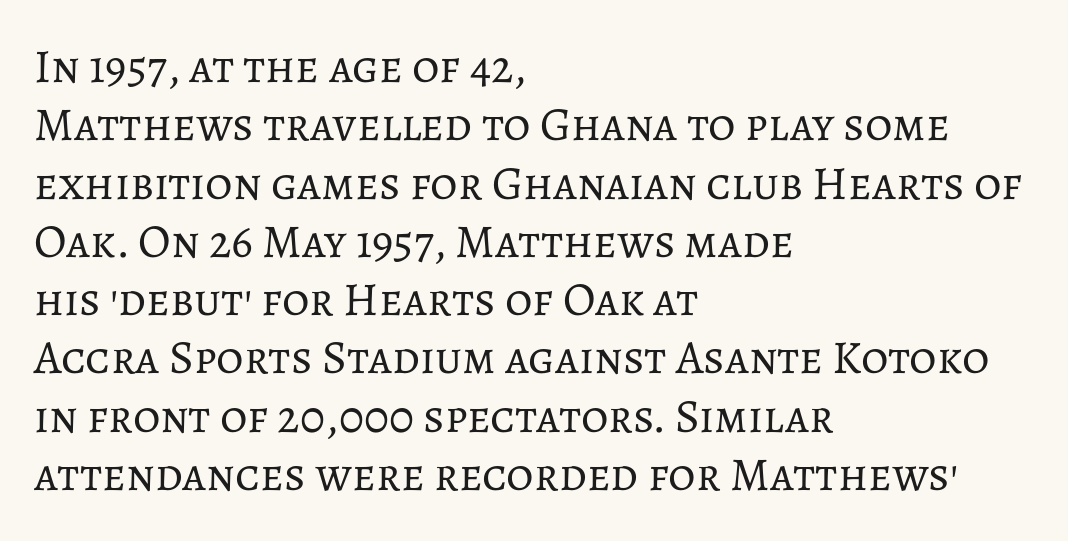
Character widths vary here, with narrow letters taking less room than wide ones. You could call the tracking neutral — neither tight nor loose. The ragged edge is on the right, which tells us the setting is flush left. Descenders hang freely into open space. These glyphs show unthickened strokes, regular width or finer.
